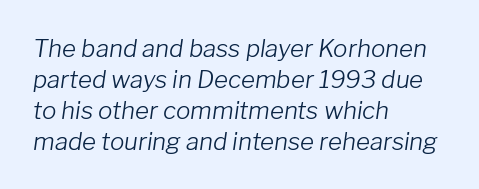
The font sits on the lighter half of the weight spectrum, regular included. Layout note: lines flush left. Regular leading. An italicized treatment has been applied to the whole sample. Glance below the letters and you will spot only blank space.
